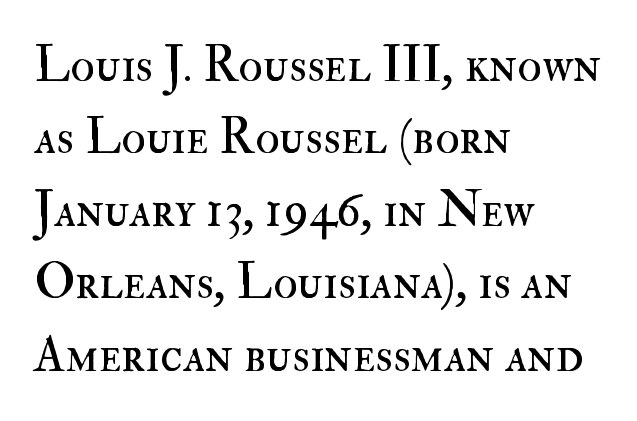
Q: Is the text bold? A: No.
Q: Is the text italic (slanted)? A: No, it is upright.
Q: Is the text underlined? A: No.
Q: How is the paragraph aligned? A: Left-aligned.
Q: Is the spacing between letters normal or unusually wide? A: Normal.
Q: Is the spacing between lines tight, normal or loose? A: Normal.
Q: Width (condensed, normal, or wide)? A: Normal.
Q: Stroke contrast? A: High.
Q: x-height? A: Small.
Q: Monospaced? A: No.
